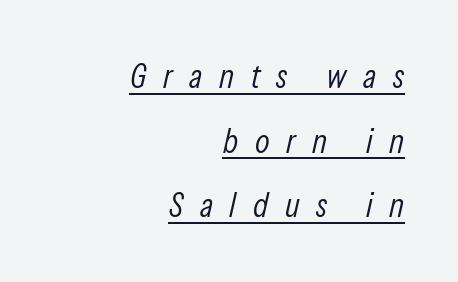
The image shows 34 px light, condensed type, italic (leaning right); set right-aligned, loose line spacing (1.9x), unusually wide letter spacing (+0.49 em), underlined; low stroke contrast and a medium x-height.
